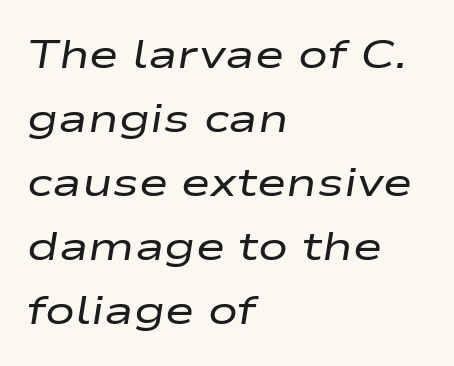
Characters follow at the spacing the type designer built in. Descenders are the only things crossing below the line. Varying glyph widths throughout — classic text-font behaviour. Which margin do the lines hug? The left one — the right edge is uneven.
